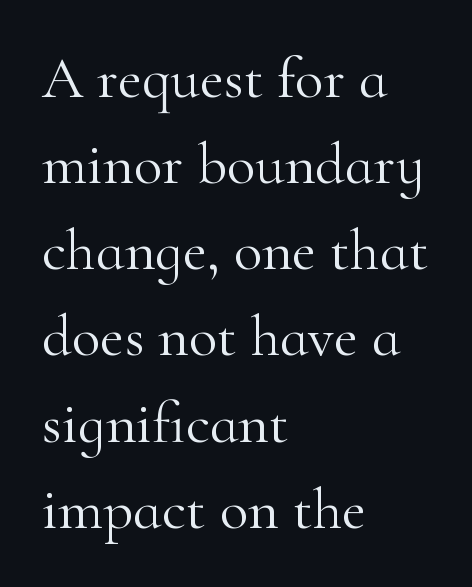
{"serif": "yes", "italic": "no", "bold": "no", "weight": "light", "width": "normal", "stroke_contrast": "high", "x_height": "small", "monospaced": "no", "underline": "no", "align": "left", "line_spacing": "normal", "line_spacing_ratio": 1.46, "letter_spacing": "normal", "letter_spacing_em": 0.0, "glyph_px": 59}
